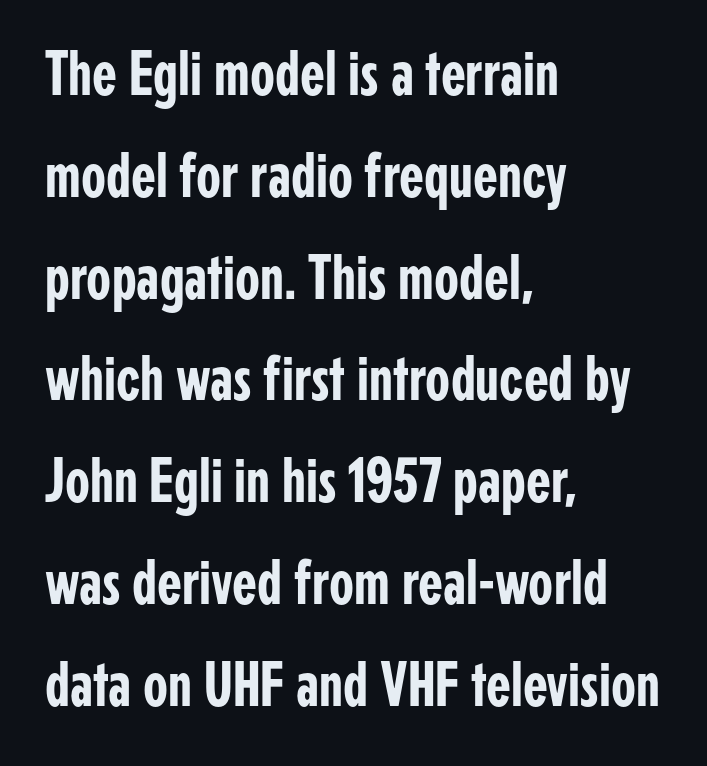
Vertical spacing — default. Underlining? Definitely not there. Nothing unusual about the tracking: characters are spaced as the font intends. Nothing sits at the stroke ends, so this counts as sans-serif. Rendered with straight, roman letterforms. Character widths vary here, with narrow letters taking less room than wide ones.
